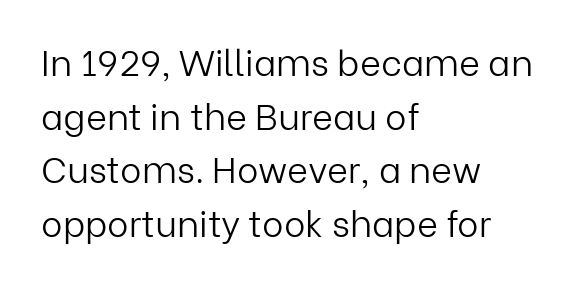
The image shows 36 px light sans-serif type, upright; set left-aligned, normal line spacing (1.49x), normal letter spacing, not underlined; low stroke contrast and a medium x-height.
